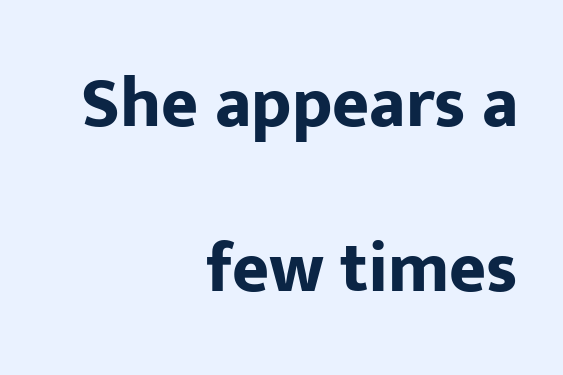
The image shows 71 px bold sans-serif type, upright; set right-aligned, loose line spacing (2.33x), normal letter spacing, not underlined; low stroke contrast and a medium x-height.
